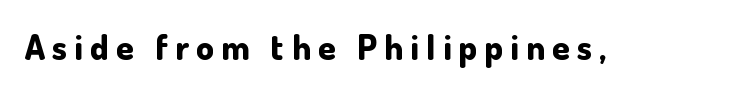
Q: Is the text bold? A: Yes.
Q: Is the text italic (slanted)? A: No, it is upright.
Q: Is the typeface a serif or a sans-serif typeface? A: Sans-serif.
Q: Is the text underlined? A: No.
Q: Is the spacing between letters normal or unusually wide? A: Unusually wide.
Q: Width (condensed, normal, or wide)? A: Normal.
Q: Stroke contrast? A: Low.
Q: x-height? A: Small.
Q: Monospaced? A: No.
